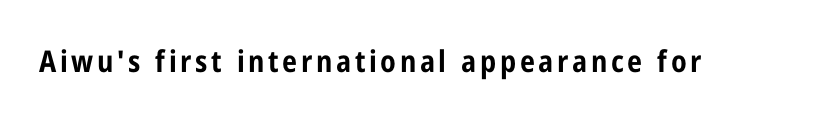
The image shows 30 px bold, condensed sans-serif type, upright; set not underlined; low stroke contrast and a medium x-height.
